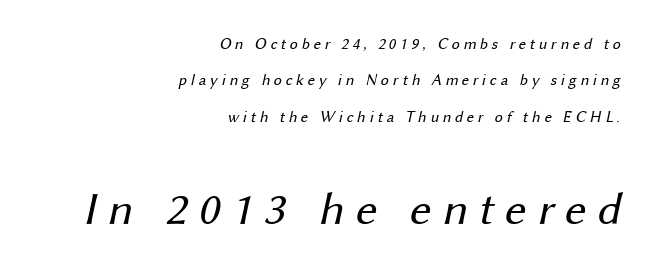
The image shows 47 px regular-weight sans-serif type; set right-aligned, loose line spacing (2.28x), unusually wide letter spacing (+0.23 em), not underlined; the second (bottom) block is 2.94x larger; medium stroke contrast and a medium x-height.
